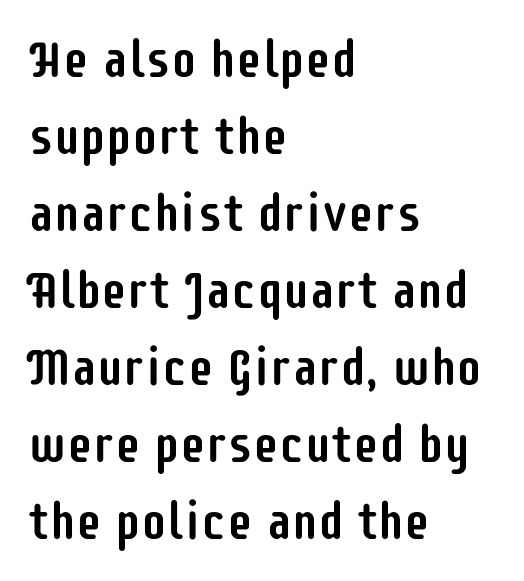
Q: Is the text italic (slanted)? A: No, it is upright.
Q: Is the typeface a serif or a sans-serif typeface? A: Sans-serif.
Q: Is the text underlined? A: No.
Q: How is the paragraph aligned? A: Left-aligned.
Q: Is the spacing between letters normal or unusually wide? A: Normal.
Q: Is the spacing between lines tight, normal or loose? A: Normal.
Q: Width (condensed, normal, or wide)? A: Condensed.
Q: Stroke contrast? A: Low.
Q: x-height? A: Large.
Q: Monospaced? A: No.
